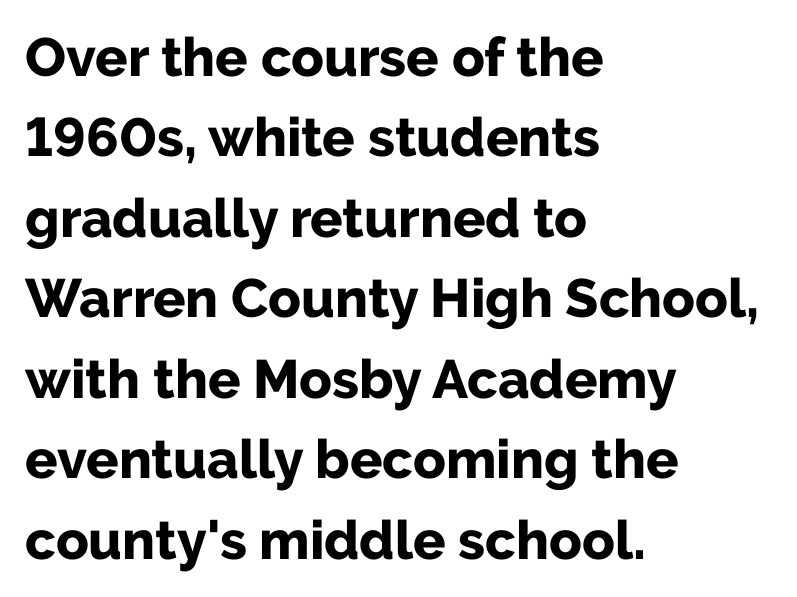
When letters stand straight like this, we call the style roman or upright. Classification — sans serif. The leading is moderate, giving the passage an even texture. Weight: bold.
